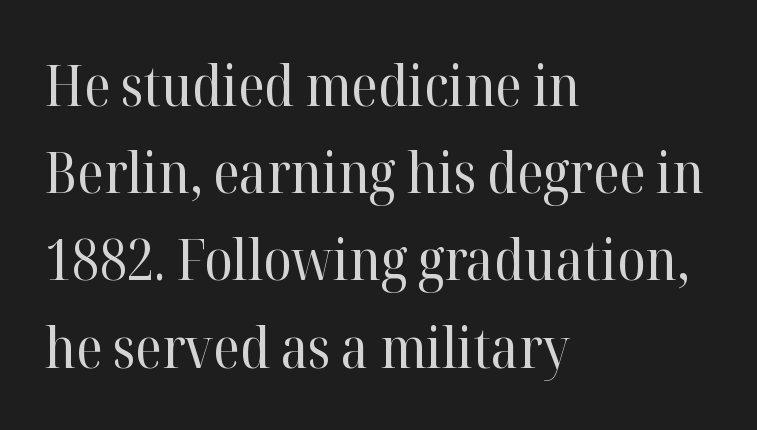
{"serif": "yes", "italic": "no", "bold": "no", "weight": "regular", "width": "normal", "stroke_contrast": "high", "x_height": "medium", "monospaced": "no", "underline": "no", "align": "left", "line_spacing": "normal", "line_spacing_ratio": 1.53, "letter_spacing": "normal", "letter_spacing_em": 0.0, "glyph_px": 57}
